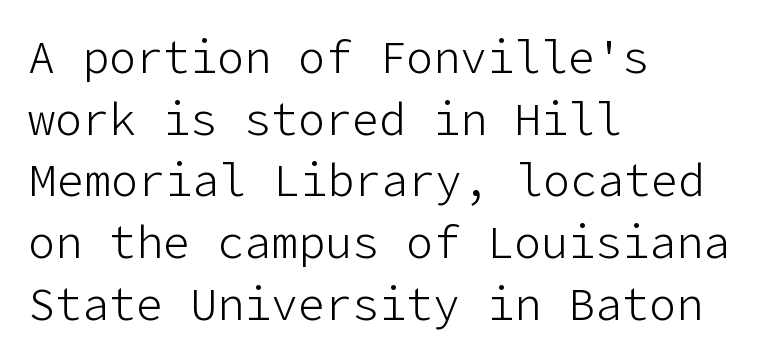
Q: Is the text bold? A: No.
Q: Is the text italic (slanted)? A: No, it is upright.
Q: Is the typeface a serif or a sans-serif typeface? A: Sans-serif.
Q: Is the text underlined? A: No.
Q: How is the paragraph aligned? A: Left-aligned.
Q: Is the spacing between letters normal or unusually wide? A: Normal.
Q: Is the spacing between lines tight, normal or loose? A: Normal.
Q: Width (condensed, normal, or wide)? A: Normal.
Q: Stroke contrast? A: Low.
Q: x-height? A: Medium.
